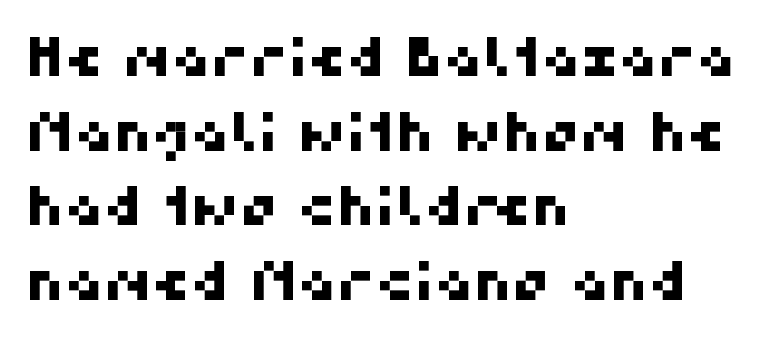
A typesetter would call this leading conventional body-copy spacing. Default kerning and tracking; the words read as compact shapes. Horizontally, the lines are justified to the leading edge only. Grotesque or geometric, the face here clearly has no serifs.
